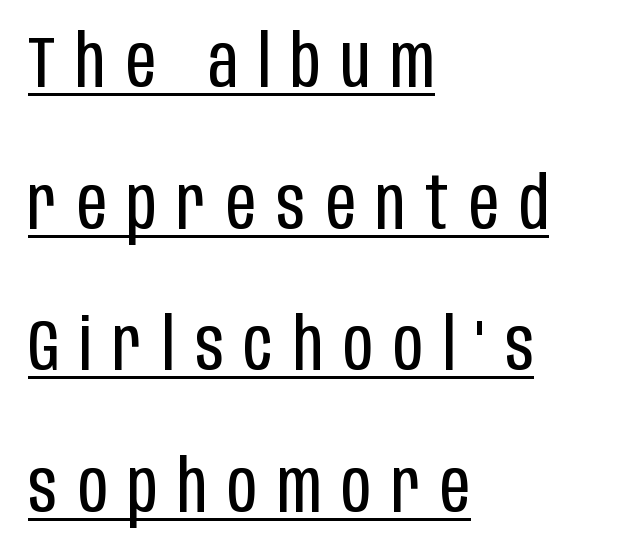
{"serif": "no", "italic": "no", "bold": "no", "weight": "regular", "width": "condensed", "stroke_contrast": "low", "x_height": "large", "monospaced": "no", "underline": "yes", "align": "left", "line_spacing": "loose", "line_spacing_ratio": 1.94, "letter_spacing": "wide", "letter_spacing_em": 0.28, "glyph_px": 73}
